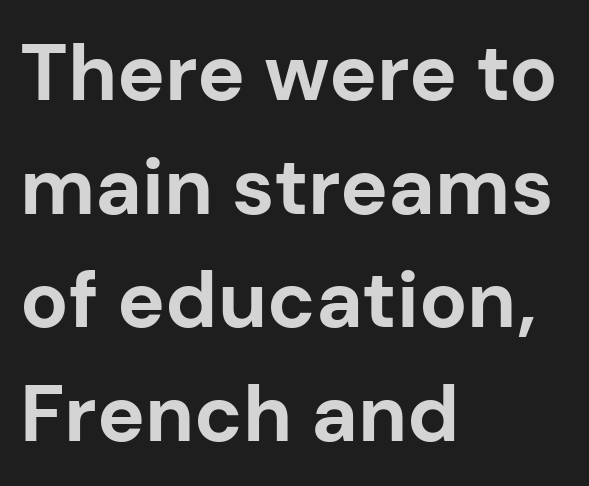
Spacing verdict: proportional, widths tailored to each character. Unmarked baselines from the first word to the last. Each glyph is drawn with heavy, bold strokes. The block of text has a typical density, with ordinary space between rows. No italicization has been applied; the sample stays upright.
